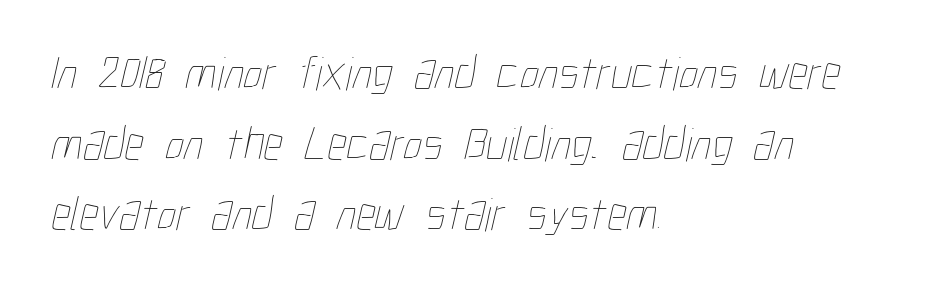
There is no visible air inserted between adjacent glyphs. Casual observation: everything's shoved over to the left. Stroke thickness stays within the range of a standard reading face or lighter. You could not count columns in this text — the font is proportionally spaced.
